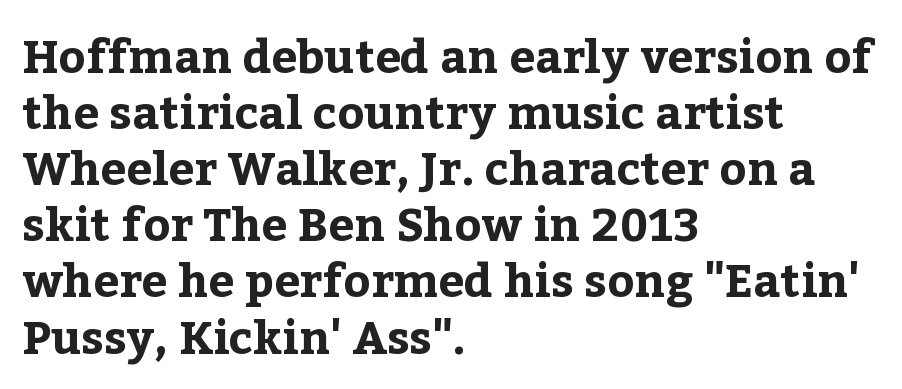
Line starts are locked; line ends wander. Stroke thickness is high; the sample reads as a true bold. Descenders are the only things crossing below the line. There is no visible air inserted between adjacent glyphs.
